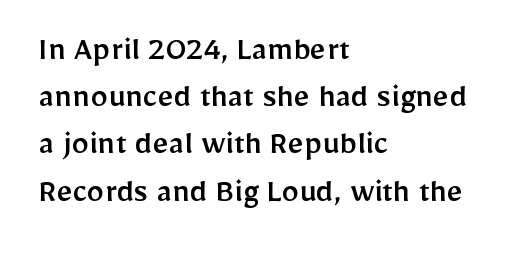
Q: Is the text italic (slanted)? A: No, it is upright.
Q: Is the typeface a serif or a sans-serif typeface? A: Sans-serif.
Q: Is the text underlined? A: No.
Q: How is the paragraph aligned? A: Left-aligned.
Q: Is the spacing between letters normal or unusually wide? A: Normal.
Q: Is the spacing between lines tight, normal or loose? A: Normal.
Q: Width (condensed, normal, or wide)? A: Normal.
Q: Stroke contrast? A: Low.
Q: x-height? A: Medium.
Q: Monospaced? A: No.
